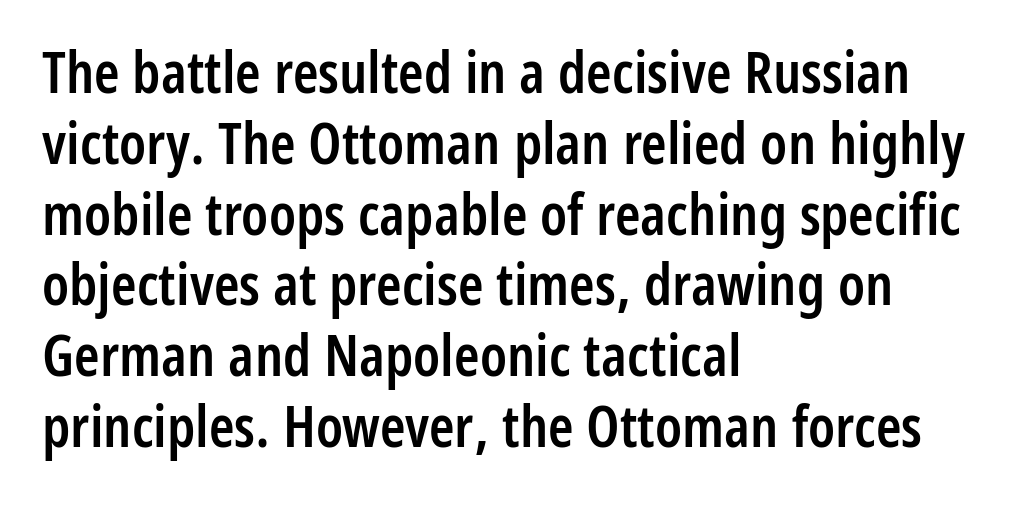
Q: Is the text bold? A: Semi-bold.
Q: Is the text italic (slanted)? A: No, it is upright.
Q: Is the typeface a serif or a sans-serif typeface? A: Sans-serif.
Q: Is the text underlined? A: No.
Q: How is the paragraph aligned? A: Left-aligned.
Q: Is the spacing between letters normal or unusually wide? A: Normal.
Q: Width (condensed, normal, or wide)? A: Condensed.
Q: Stroke contrast? A: Low.
Q: x-height? A: Medium.
Q: Monospaced? A: No.
